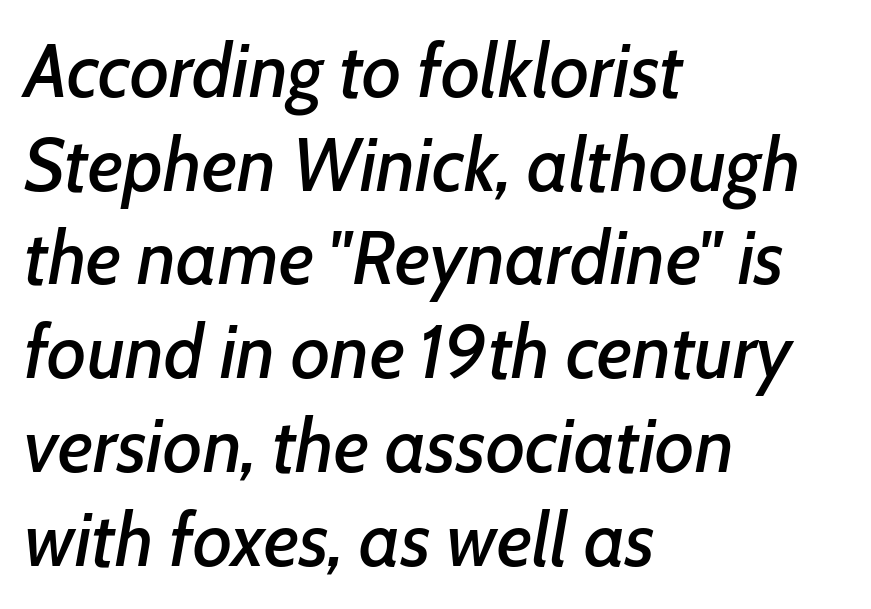
{"italic": "yes", "lean": "right", "slant_degrees": 7, "width": "normal", "stroke_contrast": "low", "x_height": "medium", "monospaced": "no", "underline": "no", "align": "left", "line_spacing": "normal", "line_spacing_ratio": 1.25, "letter_spacing": "normal", "letter_spacing_em": 0.0, "glyph_px": 75}
